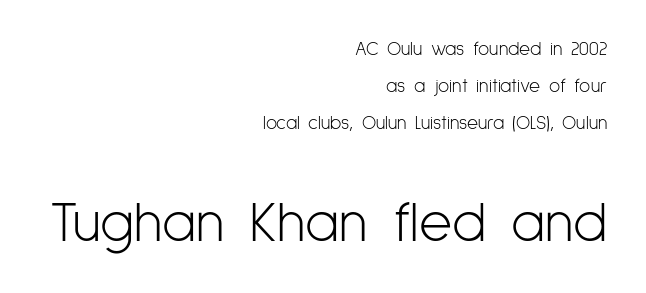
The image shows 57 px light, condensed sans-serif type, upright; set right-aligned, loose line spacing (1.94x), normal letter spacing, not underlined; the second (bottom) block is 3.0x larger; low stroke contrast and a medium x-height.
